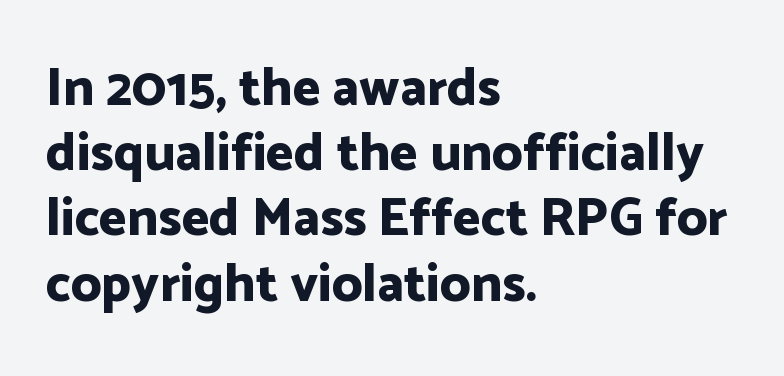
{"serif": "no", "italic": "no", "bold": "yes", "weight": "bold", "width": "normal", "stroke_contrast": "low", "x_height": "medium", "monospaced": "no", "underline": "no", "align": "left", "line_spacing_ratio": 1.23, "letter_spacing": "normal", "letter_spacing_em": 0.0, "glyph_px": 53}
